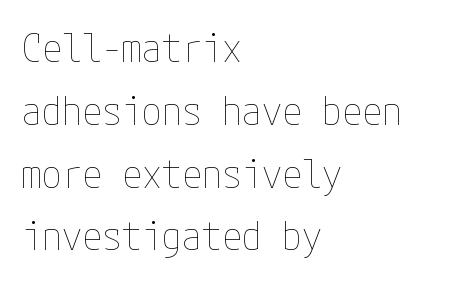
Leftover space on each line is placed entirely after the last word. The space directly below the letters is spotless. No italicization has been applied; the sample stays upright. This sample keeps an unexceptional amount of space between lines. No extra tracking has been applied to these lines. The weight tops out at a normal text grade.
